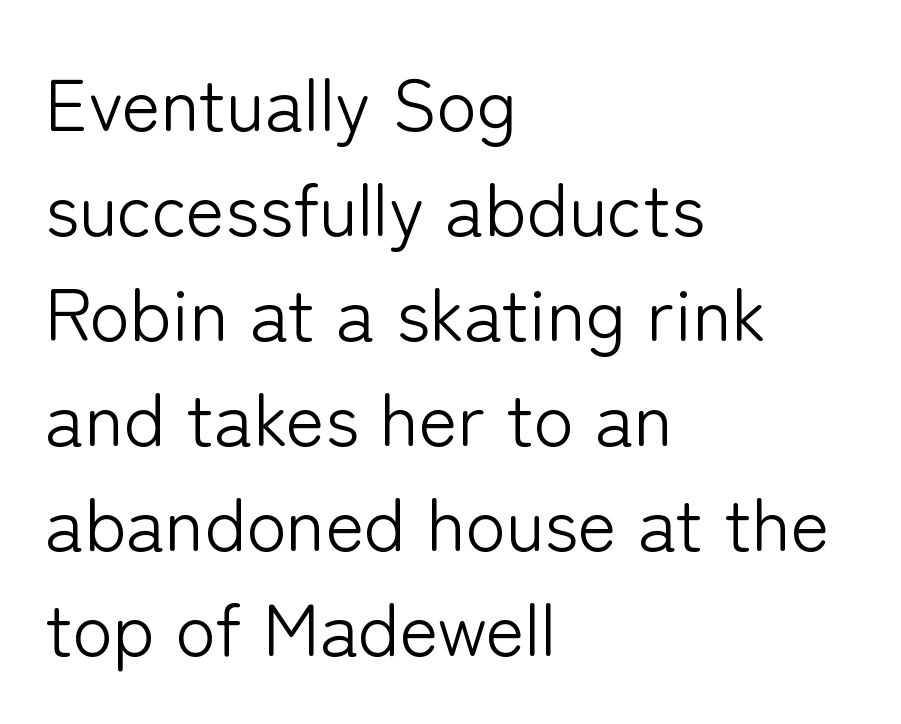
{"serif": "no", "italic": "no", "bold": "no", "weight": "light", "width": "normal", "stroke_contrast": "low", "x_height": "medium", "monospaced": "no", "underline": "no", "align": "left", "line_spacing": "normal", "line_spacing_ratio": 1.42, "letter_spacing": "normal", "letter_spacing_em": 0.0, "glyph_px": 74}
